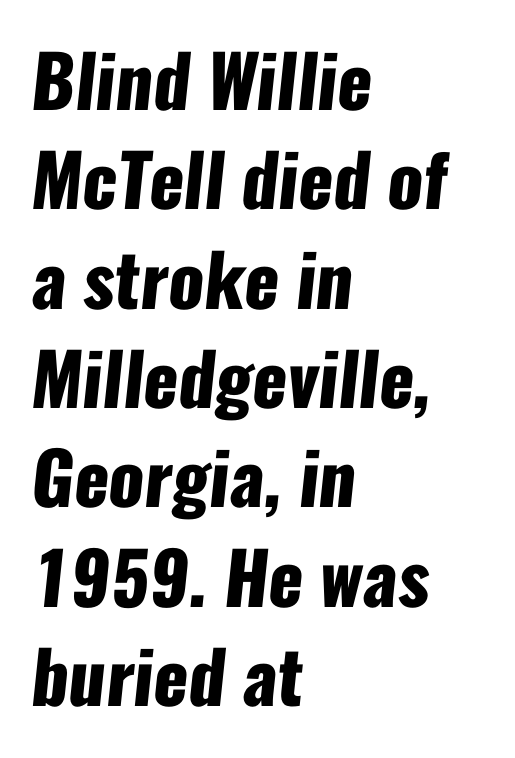
The image shows 72 px heavy, condensed sans-serif type; set left-aligned, normal line spacing (1.38x), normal letter spacing, not underlined; low stroke contrast and a medium x-height.
